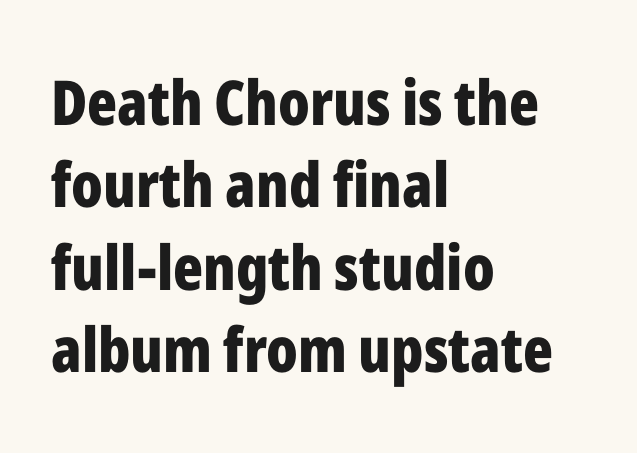
The image shows 62 px bold, condensed sans-serif type, upright; set left-aligned, normal line spacing (1.33x), normal letter spacing, not underlined; low stroke contrast and a medium x-height.
